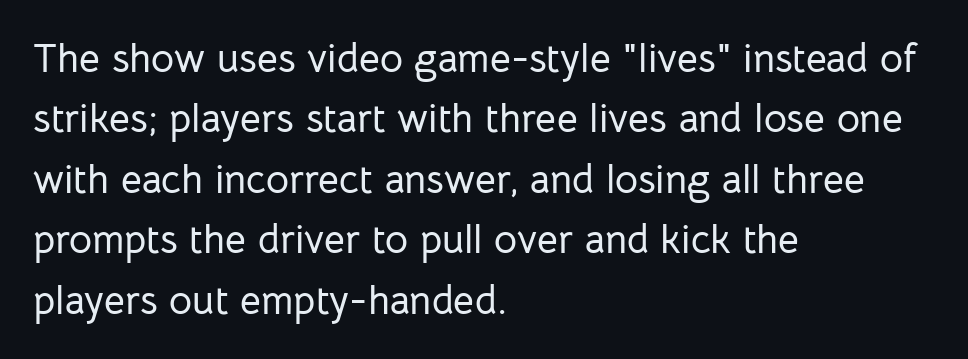
Q: Is the text italic (slanted)? A: No, it is upright.
Q: Is the typeface a serif or a sans-serif typeface? A: Sans-serif.
Q: Is the text underlined? A: No.
Q: How is the paragraph aligned? A: Left-aligned.
Q: Is the spacing between letters normal or unusually wide? A: Normal.
Q: Is the spacing between lines tight, normal or loose? A: Normal.
Q: Width (condensed, normal, or wide)? A: Normal.
Q: Stroke contrast? A: Low.
Q: x-height? A: Medium.
Q: Monospaced? A: No.
